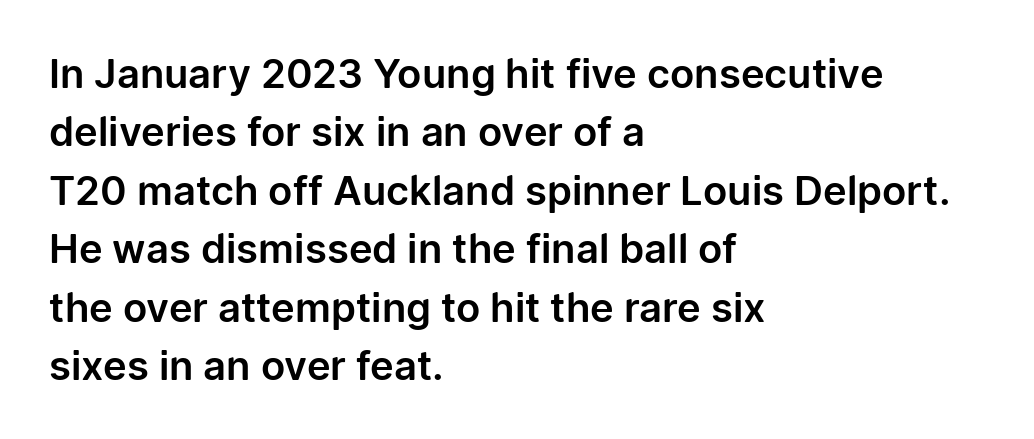
{"serif": "no", "italic": "no", "width": "normal", "stroke_contrast": "low", "x_height": "medium", "monospaced": "no", "underline": "no", "align": "left", "line_spacing": "normal", "line_spacing_ratio": 1.46, "letter_spacing": "normal", "letter_spacing_em": 0.0, "glyph_px": 40}
